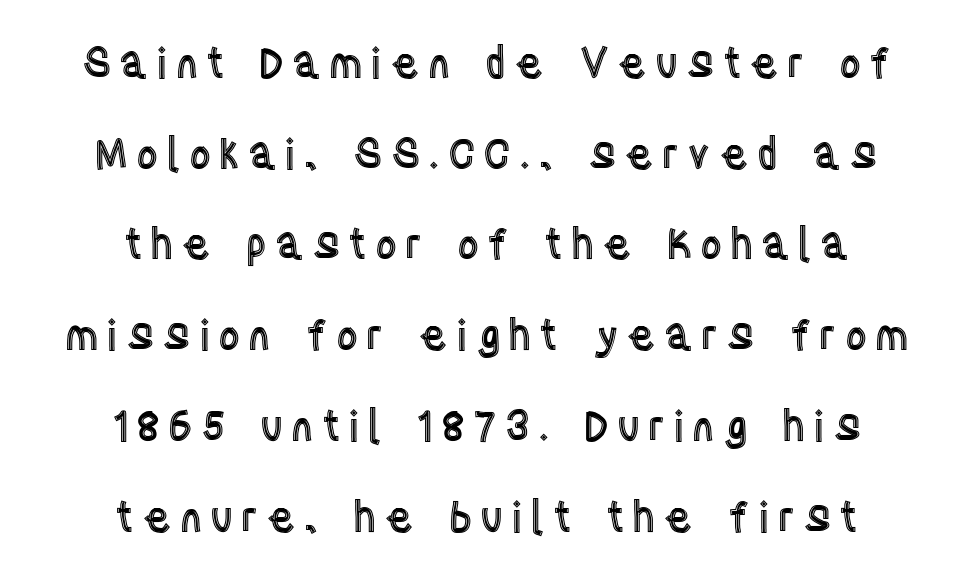
Q: Is the text italic (slanted)? A: No, it is upright.
Q: Is the text underlined? A: No.
Q: How is the paragraph aligned? A: Centered.
Q: Is the spacing between lines tight, normal or loose? A: Loose.
Q: Width (condensed, normal, or wide)? A: Condensed.
Q: x-height? A: Large.
Q: Monospaced? A: No.
